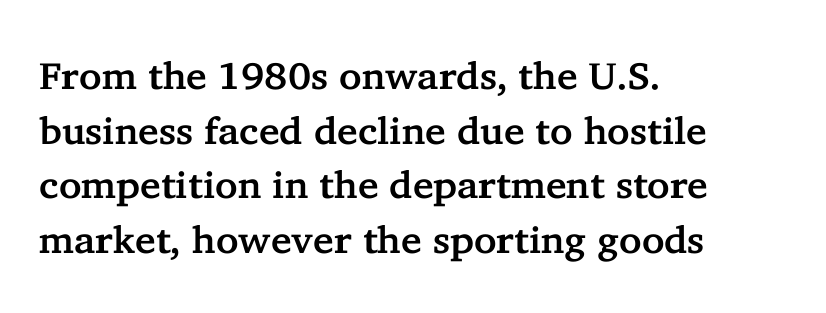
The designer went with a serif here, giving each stem small feet. The setting favours the left margin, as ordinary paragraphs usually do. Designer's note — italics off, roman on. Summary of vertical rhythm: regular, with standard interline spacing.
